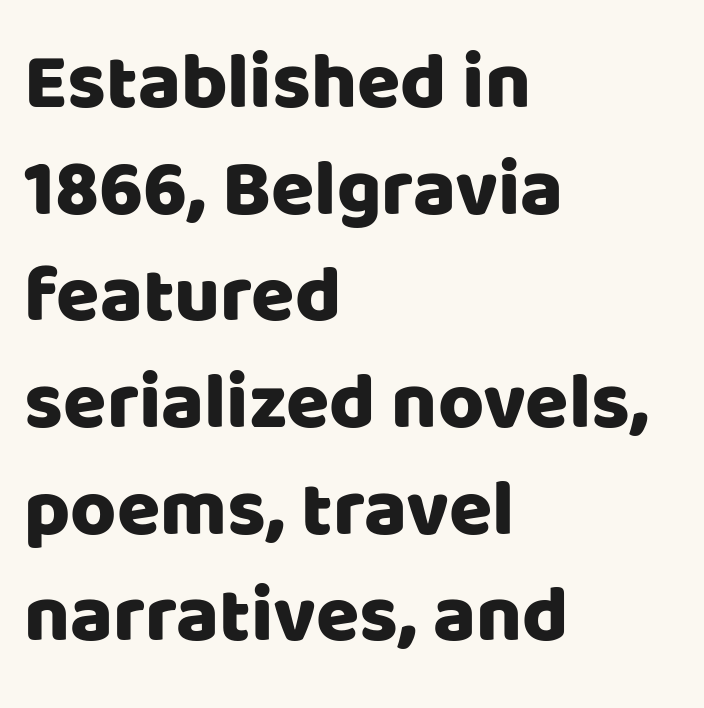
Is there any slant? The stems are plumb. Leading: standard. The line texture is even and compact thanks to regular tracking. Letters rest on an invisible, unmarked baseline. Letterform terminals end flat and unadorned throughout the passage.
